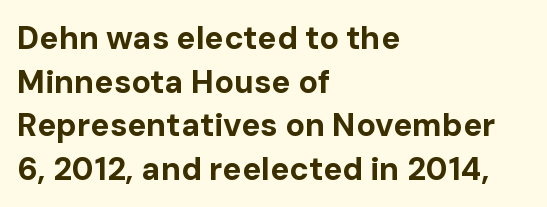
The image shows 32 px bold sans-serif type, upright; set left-aligned, normal line spacing (1.36x), normal letter spacing, not underlined; low stroke contrast and a medium x-height.
